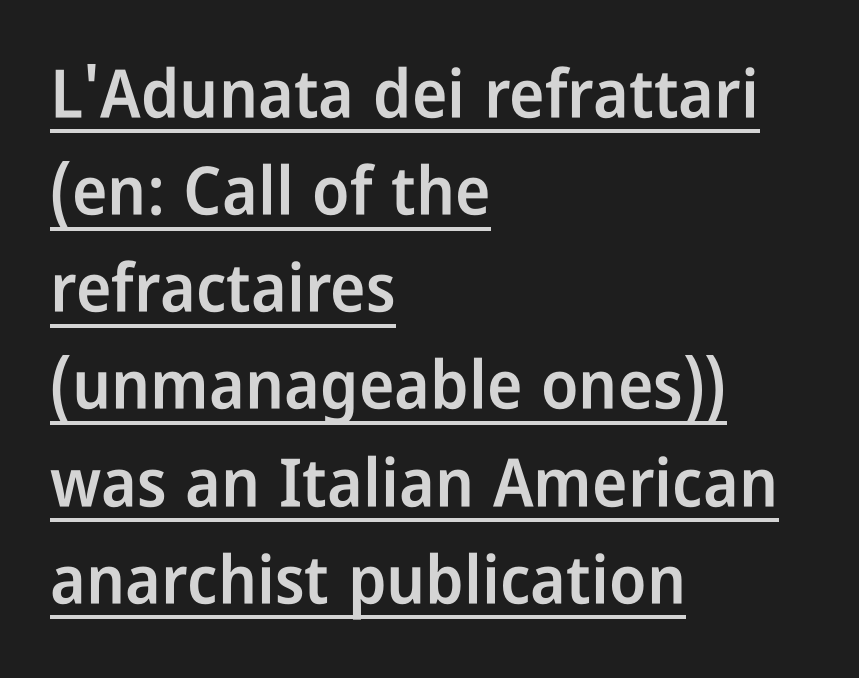
Q: Is the text bold? A: Semi-bold.
Q: Is the text italic (slanted)? A: No, it is upright.
Q: Is the typeface a serif or a sans-serif typeface? A: Sans-serif.
Q: Is the text underlined? A: Yes.
Q: How is the paragraph aligned? A: Left-aligned.
Q: Is the spacing between letters normal or unusually wide? A: Normal.
Q: Is the spacing between lines tight, normal or loose? A: Normal.
Q: Width (condensed, normal, or wide)? A: Condensed.
Q: Stroke contrast? A: Low.
Q: x-height? A: Medium.
Q: Monospaced? A: No.
